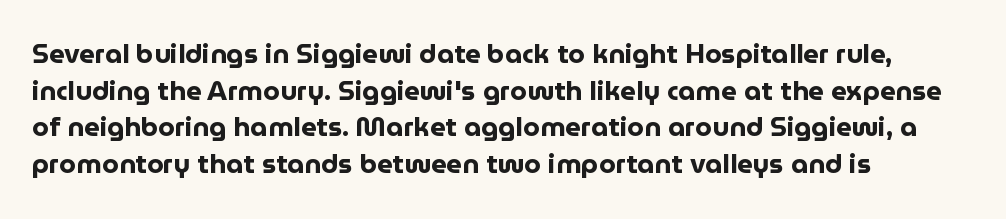
Q: Is the text bold? A: Yes.
Q: Is the text italic (slanted)? A: No, it is upright.
Q: Is the text underlined? A: No.
Q: How is the paragraph aligned? A: Left-aligned.
Q: Is the spacing between letters normal or unusually wide? A: Normal.
Q: Is the spacing between lines tight, normal or loose? A: Normal.
